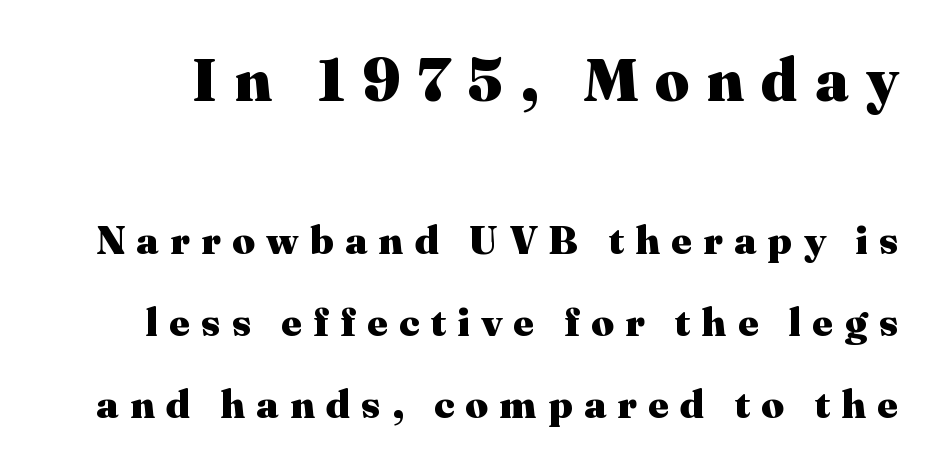
Q: Is the text bold? A: Yes.
Q: Is the text italic (slanted)? A: No, it is upright.
Q: Is the typeface a serif or a sans-serif typeface? A: Serif.
Q: Is the text underlined? A: No.
Q: Is the spacing between letters normal or unusually wide? A: Unusually wide.
Q: Is the spacing between lines tight, normal or loose? A: Loose.
Q: Which block of text is set in a larger size, the first (top) or the second (bottom)? A: The first (top) one.
Q: Width (condensed, normal, or wide)? A: Normal.
Q: Stroke contrast? A: Medium.
Q: x-height? A: Medium.
Q: Monospaced? A: No.
